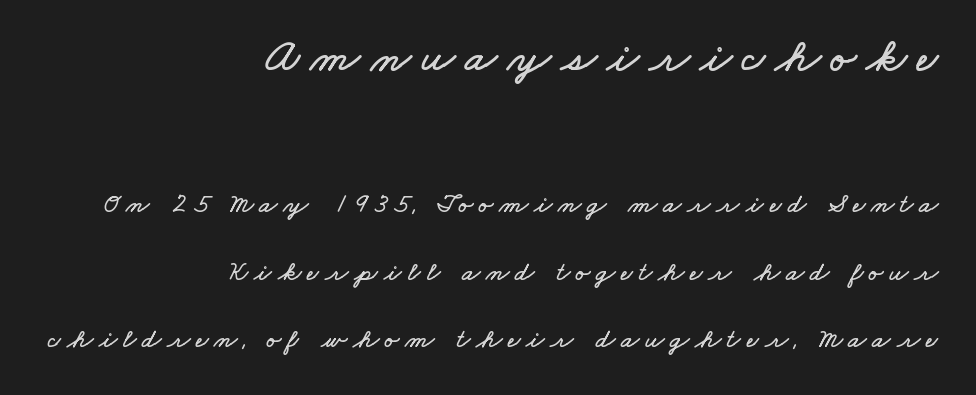
The image shows 47 px wide type; set right-aligned, loose line spacing (2.5x), unusually wide letter spacing (+0.21 em), not underlined; the first (top) block is 1.74x larger; low stroke contrast and a small x-height.
